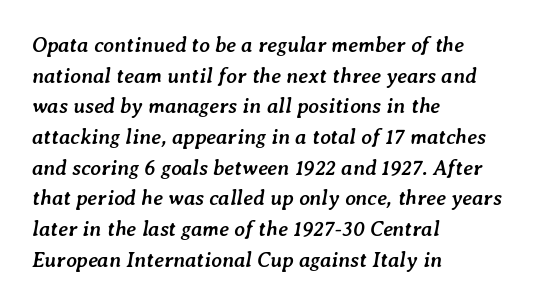
{"italic": "yes", "lean": "right", "slant_degrees": 7, "bold": "yes", "underline": "no", "align": "left", "line_spacing": "normal", "line_spacing_ratio": 1.46, "letter_spacing": "normal", "letter_spacing_em": 0.0, "glyph_px": 21}
